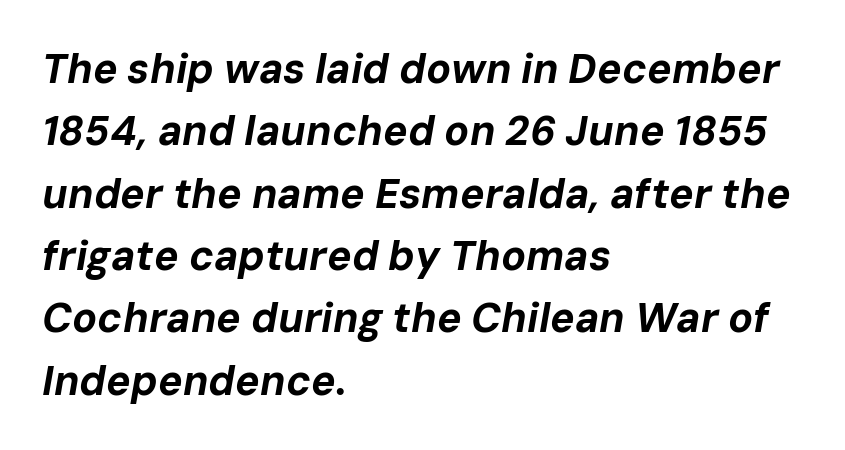
Q: Is the text bold? A: Yes.
Q: Is the text italic (slanted)? A: Yes, it leans right by about 10 degrees.
Q: Is the text underlined? A: No.
Q: How is the paragraph aligned? A: Left-aligned.
Q: Is the spacing between letters normal or unusually wide? A: Normal.
Q: Is the spacing between lines tight, normal or loose? A: Normal.
Q: Width (condensed, normal, or wide)? A: Normal.
Q: Stroke contrast? A: Low.
Q: x-height? A: Medium.
Q: Monospaced? A: No.
